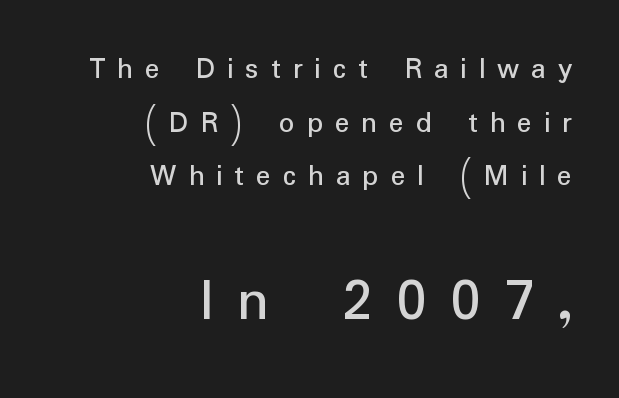
{"serif": "no", "italic": "no", "bold": "no", "weight": "regular", "width": "normal", "stroke_contrast": "low", "x_height": "medium", "monospaced": "no", "underline": "no", "align": "right", "line_spacing_ratio": 1.73, "letter_spacing": "wide", "letter_spacing_em": 0.38, "larger_block": "second", "size_ratio": 2.0, "glyph_px": 62}
